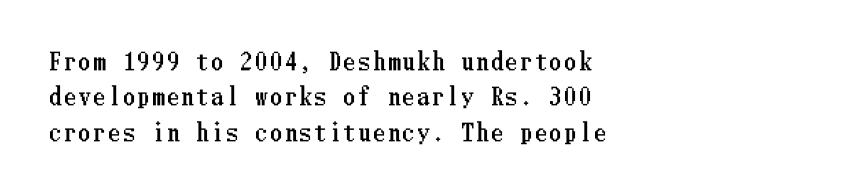
The image shows 23 px text type, upright; set left-aligned, normal line spacing (1.54x), not underlined.
